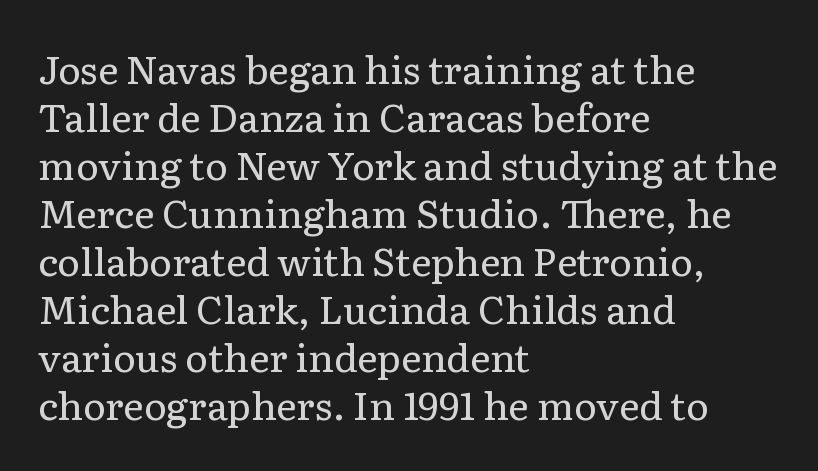
The image shows 39 px regular-weight serif type, upright; set left-aligned, line spacing 1.23x, normal letter spacing, not underlined; low stroke contrast and a medium x-height.
